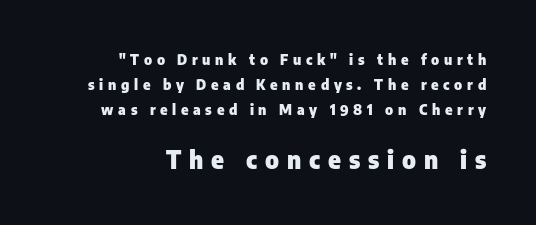
{"italic": "no", "bold": "yes", "underline": "no", "align": "right", "line_spacing_ratio": 1.78, "letter_spacing": "wide", "letter_spacing_em": 0.33, "larger_block": "second", "size_ratio": 1.71, "glyph_px": 24}
